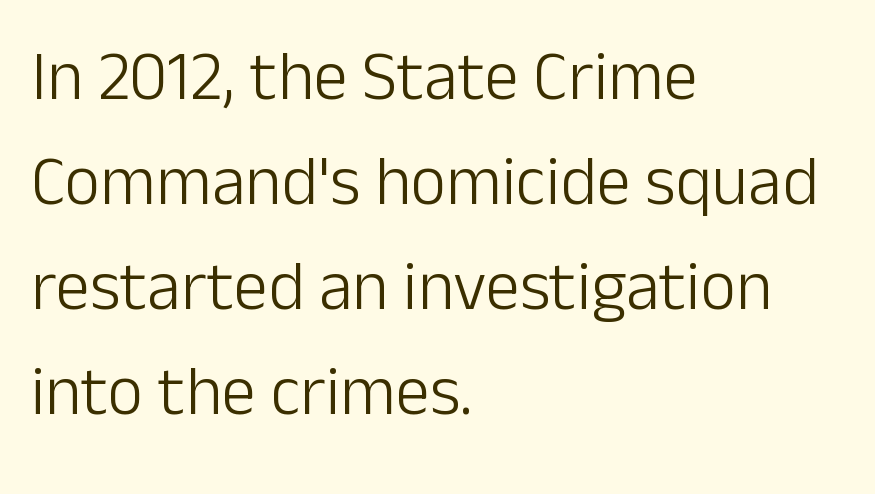
The image shows 69 px light sans-serif type, upright; set left-aligned, normal line spacing (1.52x), normal letter spacing, not underlined; low stroke contrast and a medium x-height.
